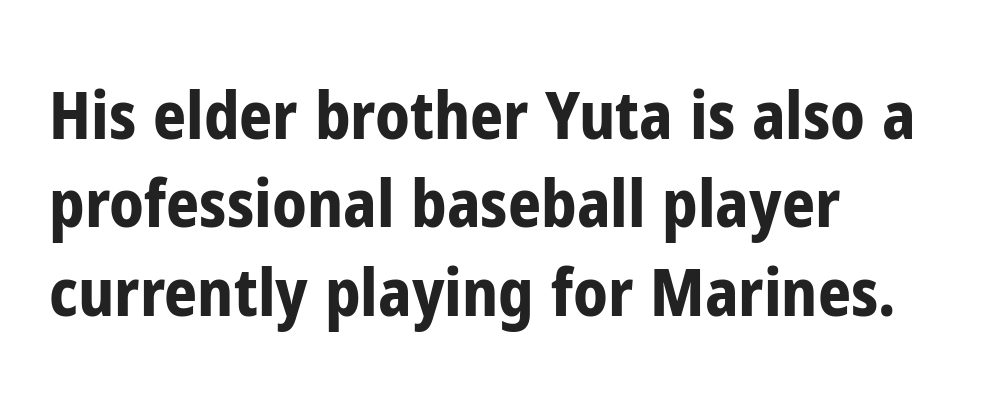
Q: Is the text bold? A: Yes.
Q: Is the text italic (slanted)? A: No, it is upright.
Q: Is the typeface a serif or a sans-serif typeface? A: Sans-serif.
Q: Is the text underlined? A: No.
Q: How is the paragraph aligned? A: Left-aligned.
Q: Is the spacing between letters normal or unusually wide? A: Normal.
Q: Is the spacing between lines tight, normal or loose? A: Normal.
Q: Width (condensed, normal, or wide)? A: Condensed.
Q: Stroke contrast? A: Low.
Q: x-height? A: Medium.
Q: Monospaced? A: No.
